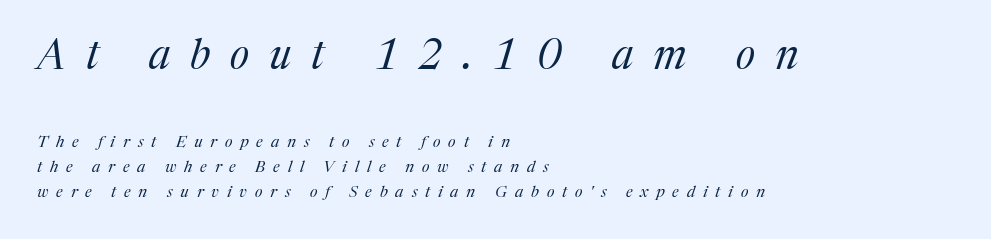
Q: Is the text bold? A: No.
Q: Is the text italic (slanted)? A: Yes, it leans right by about 17 degrees.
Q: Is the typeface a serif or a sans-serif typeface? A: Serif.
Q: Is the text underlined? A: No.
Q: How is the paragraph aligned? A: Left-aligned.
Q: Is the spacing between letters normal or unusually wide? A: Unusually wide.
Q: Is the spacing between lines tight, normal or loose? A: Normal.
Q: Which block of text is set in a larger size, the first (top) or the second (bottom)? A: The first (top) one.
Q: Width (condensed, normal, or wide)? A: Normal.
Q: Stroke contrast? A: Medium.
Q: x-height? A: Medium.
Q: Monospaced? A: No.
